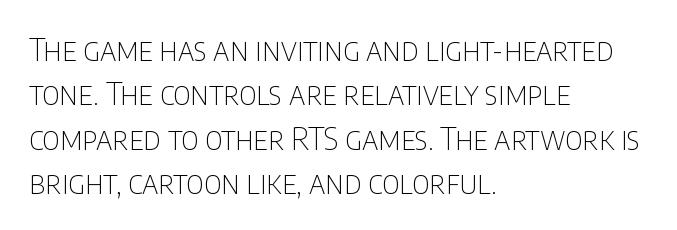
The image shows 31 px thin, condensed sans-serif type, upright; set left-aligned, normal line spacing (1.43x), normal letter spacing, not underlined; low stroke contrast and a large x-height.
